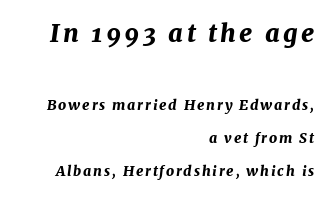
The image shows 25 px bold type, italic (leaning right); set right-aligned, loose line spacing (2.35x), not underlined; the first (top) block is 1.79x larger.
